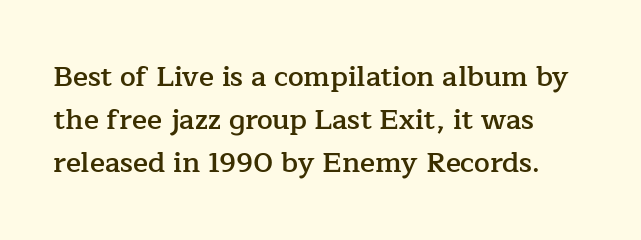
Do the characters align in a grid? No, the font is proportional. Compared with typical body copy, the letter spacing here is the same. Interline gaps are of average width in this sample. Regarding serifs, this sample has them. Casual observation: everything's shoved over to the left.
